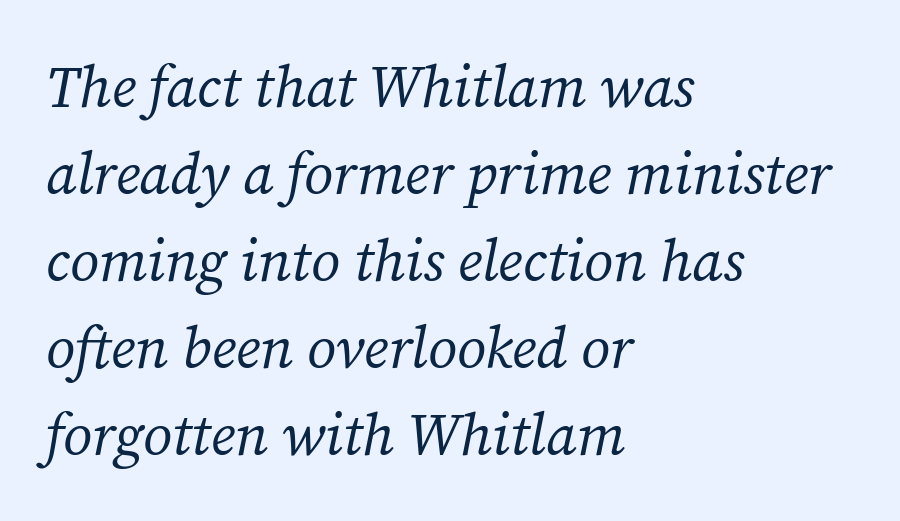
Q: Is the text bold? A: No.
Q: Is the text italic (slanted)? A: Yes, it leans right by about 12 degrees.
Q: Is the typeface a serif or a sans-serif typeface? A: Serif.
Q: Is the text underlined? A: No.
Q: How is the paragraph aligned? A: Left-aligned.
Q: Is the spacing between letters normal or unusually wide? A: Normal.
Q: Is the spacing between lines tight, normal or loose? A: Normal.
Q: Width (condensed, normal, or wide)? A: Normal.
Q: Stroke contrast? A: Medium.
Q: x-height? A: Medium.
Q: Monospaced? A: No.
